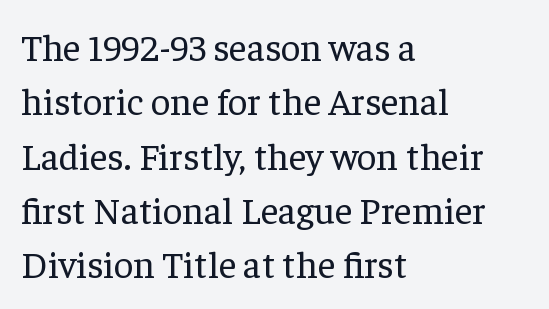
The glyphs are unaccompanied by any horizontal stroke below them. The passage shown is not bold in any degree. The line-height multiplier appears to be the usual default. This sample uses plain, unmodified letter spacing. You could not count columns in this text — the font is proportionally spaced.
